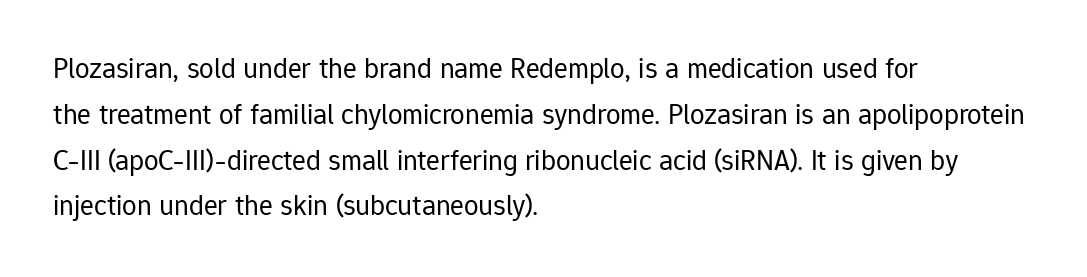
Observe the absence of serifs on each vertical stroke in this sample. Alignment: flush left. Descenders are the only things crossing below the line. This sample uses an upright cut, with every glyph sitting square on the baseline. Ink coverage per letter is moderate at most.
